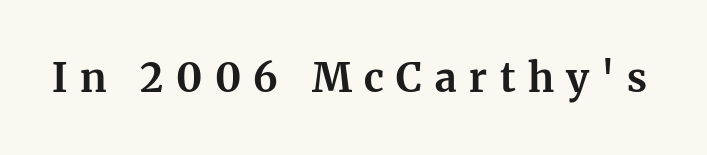
These lines are rendered in a variable-pitch font. The letters are spread apart with noticeably loose tracking. Style check: upright. The glyphs are unaccompanied by any horizontal stroke below them. In terms of weight, the rendering is a true, heavy bold. Old-style or modern, the face here clearly has serifs.
